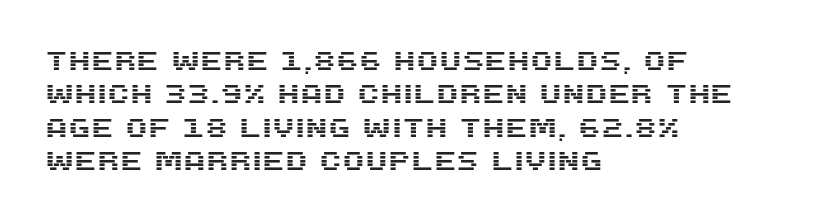
The image shows 26 px text type, upright; set left-aligned, normal line spacing (1.28x), normal letter spacing, not underlined.
